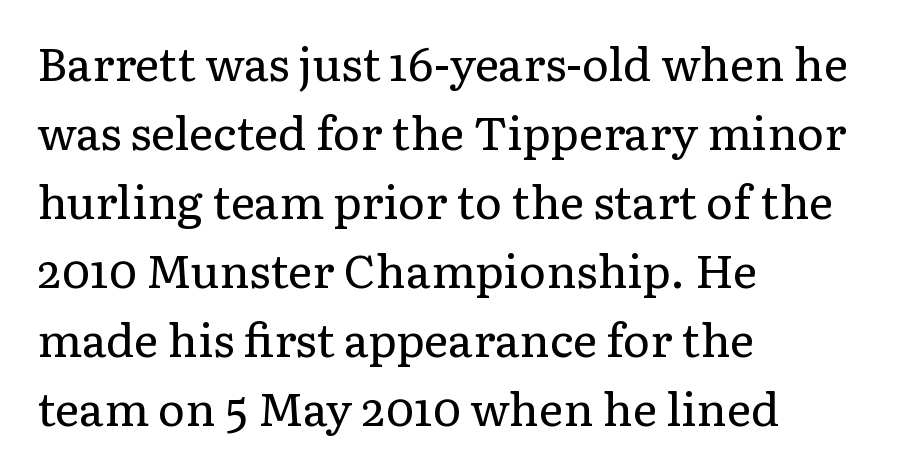
{"serif": "yes", "italic": "no", "bold": "no", "weight": "regular", "width": "normal", "stroke_contrast": "low", "x_height": "medium", "monospaced": "no", "underline": "no", "align": "left", "line_spacing": "normal", "line_spacing_ratio": 1.5, "letter_spacing": "normal", "letter_spacing_em": 0.0, "glyph_px": 46}
